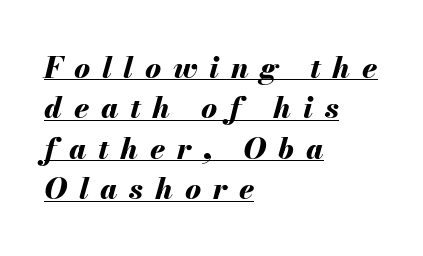
The sample's only ornament is a line tracing under the words. The gaps between neighbouring characters are conspicuously large. The letters are bold, with thick, heavy strokes. Looking at the ascenders, they clearly lean. If you measured baseline to baseline, you'd find a middling distance.
